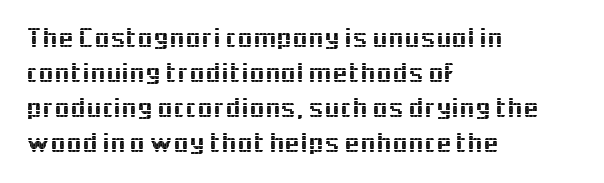
Q: Is the text italic (slanted)? A: No, it is upright.
Q: Is the typeface a serif or a sans-serif typeface? A: Sans-serif.
Q: Is the text underlined? A: No.
Q: How is the paragraph aligned? A: Left-aligned.
Q: Is the spacing between letters normal or unusually wide? A: Normal.
Q: Is the spacing between lines tight, normal or loose? A: Normal.
Q: Width (condensed, normal, or wide)? A: Normal.
Q: x-height? A: Medium.
Q: Monospaced? A: No.
